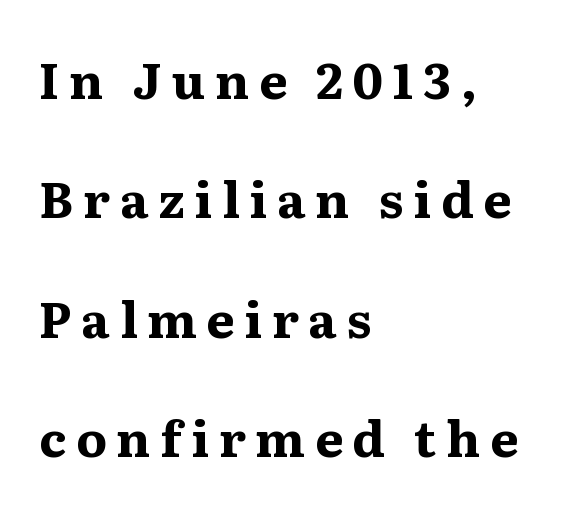
{"serif": "yes", "italic": "no", "bold": "yes", "weight": "bold", "width": "normal", "stroke_contrast": "medium", "x_height": "medium", "monospaced": "no", "underline": "no", "align": "left", "line_spacing": "loose", "line_spacing_ratio": 2.39, "glyph_px": 50}
